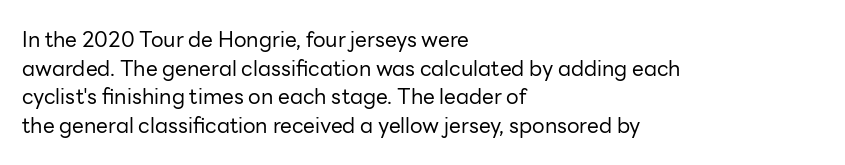
Line beginnings align vertically; line endings do not. Whoever set this chose a conventional vertical rhythm. Stroke mass is kept to a normal reading level or below. Nobody touched the tracking dial on this one.
